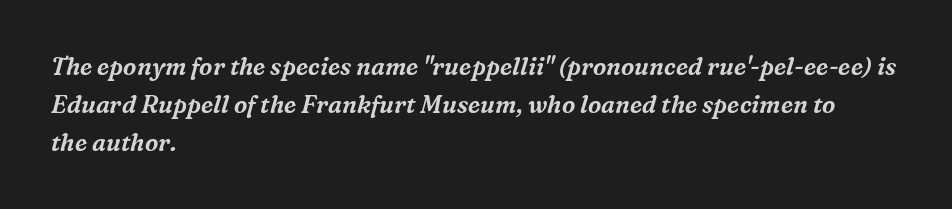
Q: Is the text italic (slanted)? A: Yes, it leans right by about 16 degrees.
Q: Is the text underlined? A: No.
Q: How is the paragraph aligned? A: Left-aligned.
Q: Is the spacing between letters normal or unusually wide? A: Normal.
Q: Is the spacing between lines tight, normal or loose? A: Normal.
